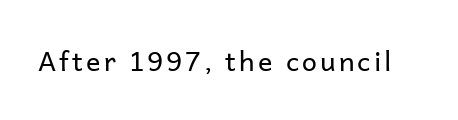
The space directly below the letters is spotless. The letters look calm and open, with moderate or lighter stems. Notice how the stems are strictly vertical — no italics here.
